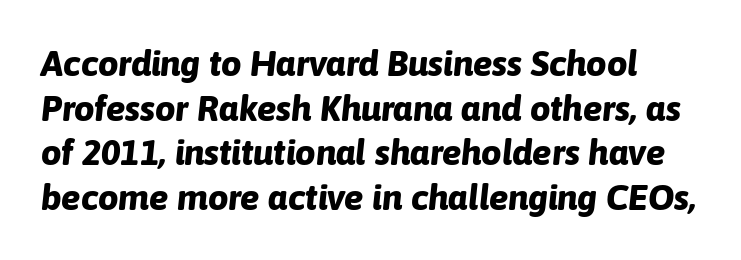
{"italic": "yes", "lean": "right", "slant_degrees": 6, "bold": "yes", "weight": "bold", "width": "normal", "stroke_contrast": "low", "x_height": "medium", "monospaced": "no", "underline": "no", "line_spacing_ratio": 1.24, "letter_spacing": "normal", "letter_spacing_em": 0.0, "glyph_px": 36}
